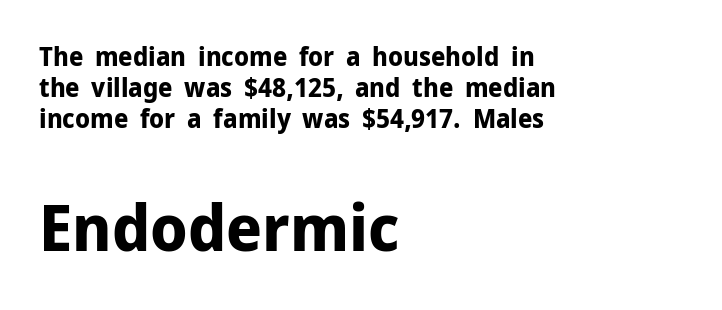
The space directly below the letters is spotless. The typeface chosen for these lines omits serifs. Vertical strokes here are truly vertical. Every letter is thick-stroked: bold, no question. Block two is the big one; block one sits smaller above it.
